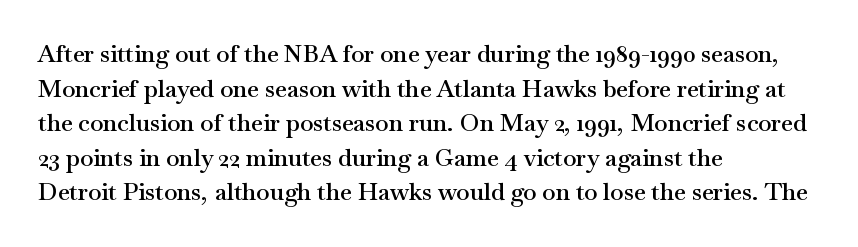
The image shows 24 px text type, upright; set left-aligned, normal line spacing (1.44x), normal letter spacing, not underlined.
